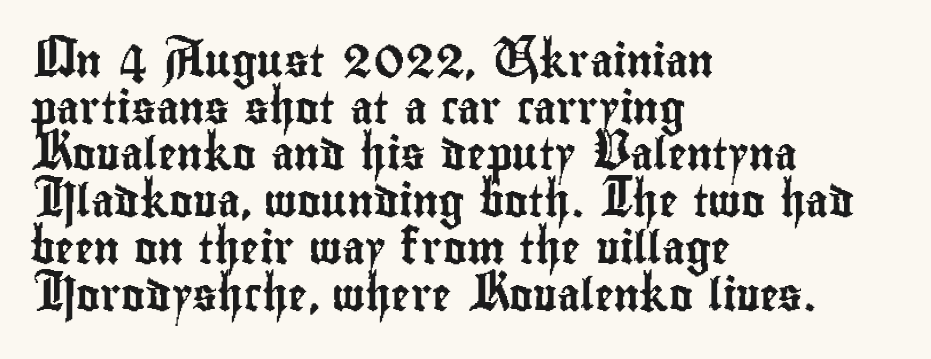
Q: Is the text italic (slanted)? A: No, it is upright.
Q: Is the typeface a serif or a sans-serif typeface? A: Sans-serif.
Q: Is the text underlined? A: No.
Q: How is the paragraph aligned? A: Left-aligned.
Q: Is the spacing between letters normal or unusually wide? A: Normal.
Q: Is the spacing between lines tight, normal or loose? A: Normal.
Q: Width (condensed, normal, or wide)? A: Condensed.
Q: Stroke contrast? A: Low.
Q: x-height? A: Small.
Q: Monospaced? A: No.
